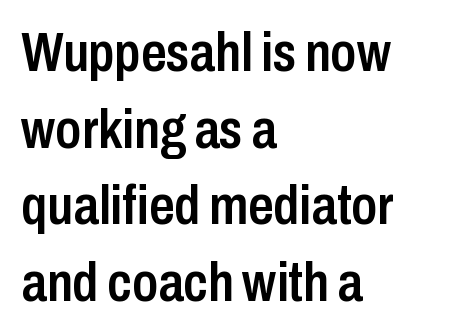
Q: Is the text bold? A: Semi-bold.
Q: Is the text italic (slanted)? A: No, it is upright.
Q: Is the typeface a serif or a sans-serif typeface? A: Sans-serif.
Q: Is the text underlined? A: No.
Q: How is the paragraph aligned? A: Left-aligned.
Q: Is the spacing between letters normal or unusually wide? A: Normal.
Q: Is the spacing between lines tight, normal or loose? A: Normal.
Q: Width (condensed, normal, or wide)? A: Condensed.
Q: Stroke contrast? A: Low.
Q: x-height? A: Medium.
Q: Monospaced? A: No.
